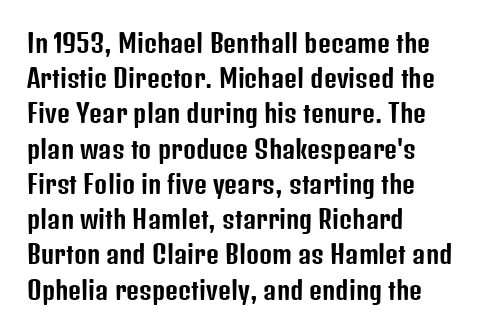
Q: Is the text italic (slanted)? A: No, it is upright.
Q: Is the text underlined? A: No.
Q: How is the paragraph aligned? A: Left-aligned.
Q: Is the spacing between letters normal or unusually wide? A: Normal.
Q: Is the spacing between lines tight, normal or loose? A: Normal.
